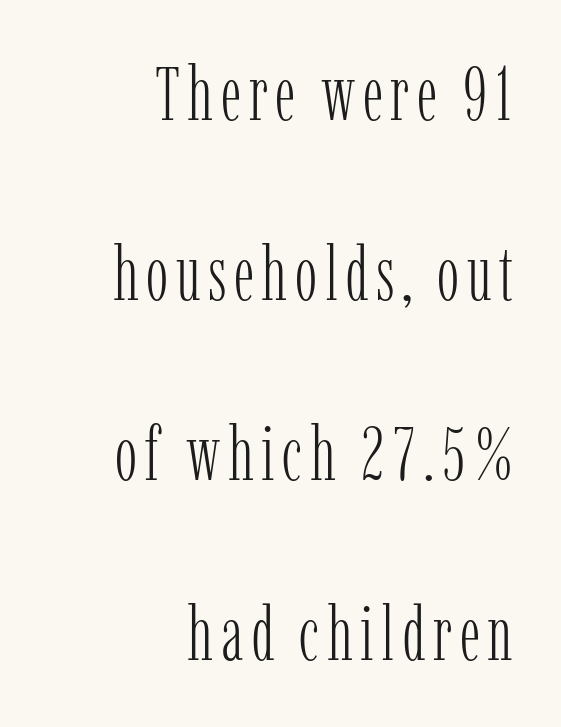
Q: Is the text bold? A: No.
Q: Is the text italic (slanted)? A: No, it is upright.
Q: Is the typeface a serif or a sans-serif typeface? A: Serif.
Q: Is the text underlined? A: No.
Q: How is the paragraph aligned? A: Right-aligned.
Q: Is the spacing between lines tight, normal or loose? A: Loose.
Q: Width (condensed, normal, or wide)? A: Condensed.
Q: Stroke contrast? A: Low.
Q: x-height? A: Medium.
Q: Monospaced? A: No.
